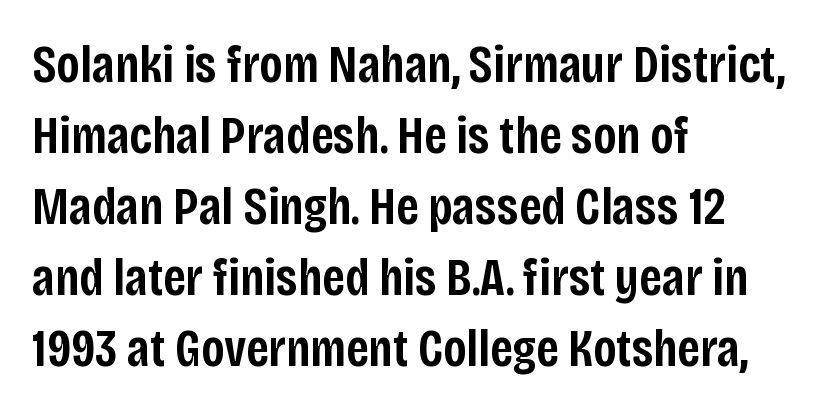
Q: Is the text bold? A: Semi-bold.
Q: Is the text italic (slanted)? A: No, it is upright.
Q: Is the typeface a serif or a sans-serif typeface? A: Sans-serif.
Q: Is the text underlined? A: No.
Q: How is the paragraph aligned? A: Left-aligned.
Q: Is the spacing between letters normal or unusually wide? A: Normal.
Q: Is the spacing between lines tight, normal or loose? A: Normal.
Q: Width (condensed, normal, or wide)? A: Condensed.
Q: Stroke contrast? A: Low.
Q: x-height? A: Large.
Q: Monospaced? A: No.
